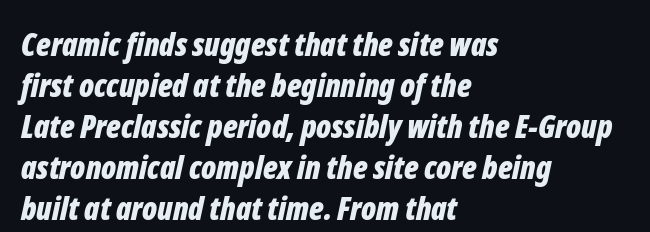
Q: Is the text bold? A: Yes.
Q: Is the text italic (slanted)? A: Yes, it leans right by about 12 degrees.
Q: Is the text underlined? A: No.
Q: How is the paragraph aligned? A: Left-aligned.
Q: Is the spacing between letters normal or unusually wide? A: Normal.
Q: Is the spacing between lines tight, normal or loose? A: Normal.
Q: Width (condensed, normal, or wide)? A: Condensed.
Q: Stroke contrast? A: Low.
Q: x-height? A: Medium.
Q: Monospaced? A: No.
